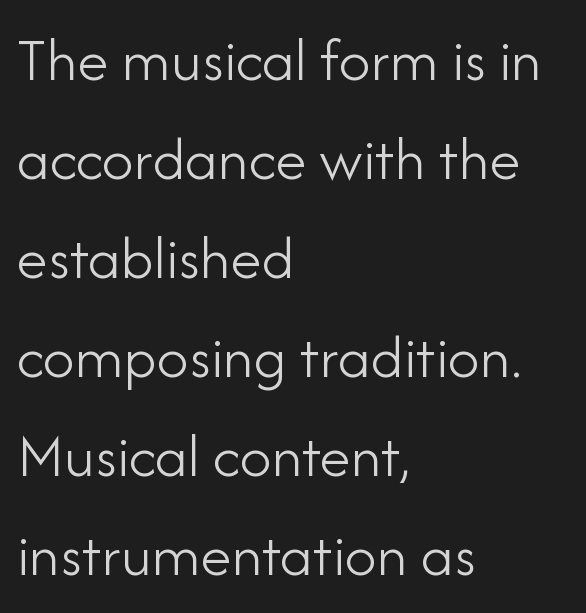
{"serif": "no", "italic": "no", "bold": "no", "weight": "light", "width": "normal", "stroke_contrast": "low", "x_height": "small", "monospaced": "no", "underline": "no", "align": "left", "line_spacing": "normal", "line_spacing_ratio": 1.57, "letter_spacing": "normal", "letter_spacing_em": 0.0, "glyph_px": 63}
